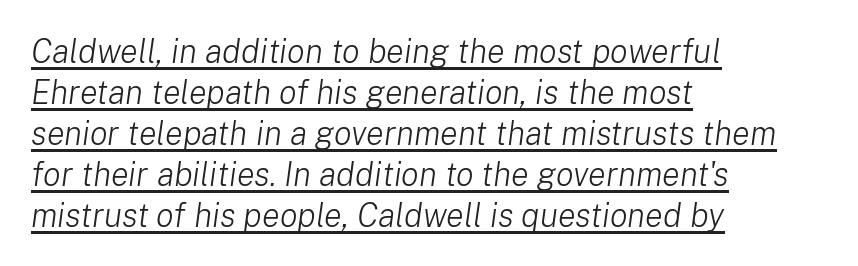
Counters stay open thanks to moderate or lighter strokes. The lines are quadded left. Emphasis is given by a line drawn under the lettering. This sample uses an oblique cut, with every glyph tilted off the vertical. The gaps between neighbouring characters are ordinary and unremarkable. Looks like regular typesetting: each glyph gets only the width it needs.
